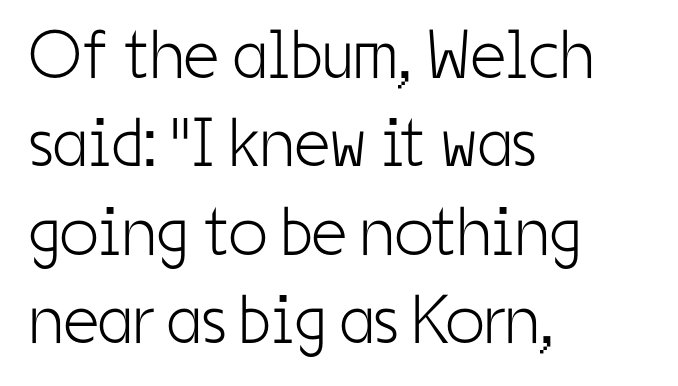
Q: Is the text bold? A: No.
Q: Is the text italic (slanted)? A: No, it is upright.
Q: Is the typeface a serif or a sans-serif typeface? A: Sans-serif.
Q: Is the text underlined? A: No.
Q: How is the paragraph aligned? A: Left-aligned.
Q: Is the spacing between letters normal or unusually wide? A: Normal.
Q: Is the spacing between lines tight, normal or loose? A: Normal.
Q: Width (condensed, normal, or wide)? A: Condensed.
Q: Stroke contrast? A: Low.
Q: x-height? A: Medium.
Q: Monospaced? A: No.
